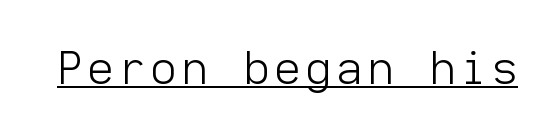
The image shows 44 px light sans-serif type, upright, monospaced; set underlined; low stroke contrast and a medium x-height.
